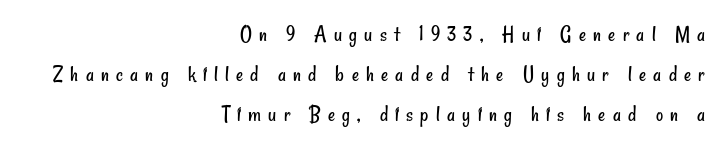
{"bold": "no", "underline": "no", "align": "right", "line_spacing_ratio": 1.82, "letter_spacing": "wide", "letter_spacing_em": 0.33, "glyph_px": 22}
